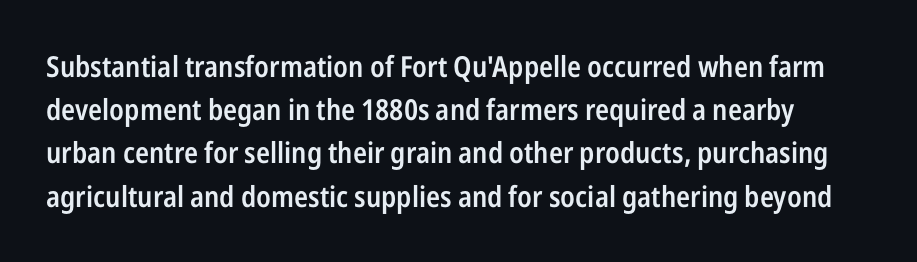
The image shows 29 px semibold, condensed sans-serif type, upright; set normal line spacing (1.49x), normal letter spacing, not underlined; low stroke contrast and a medium x-height.
